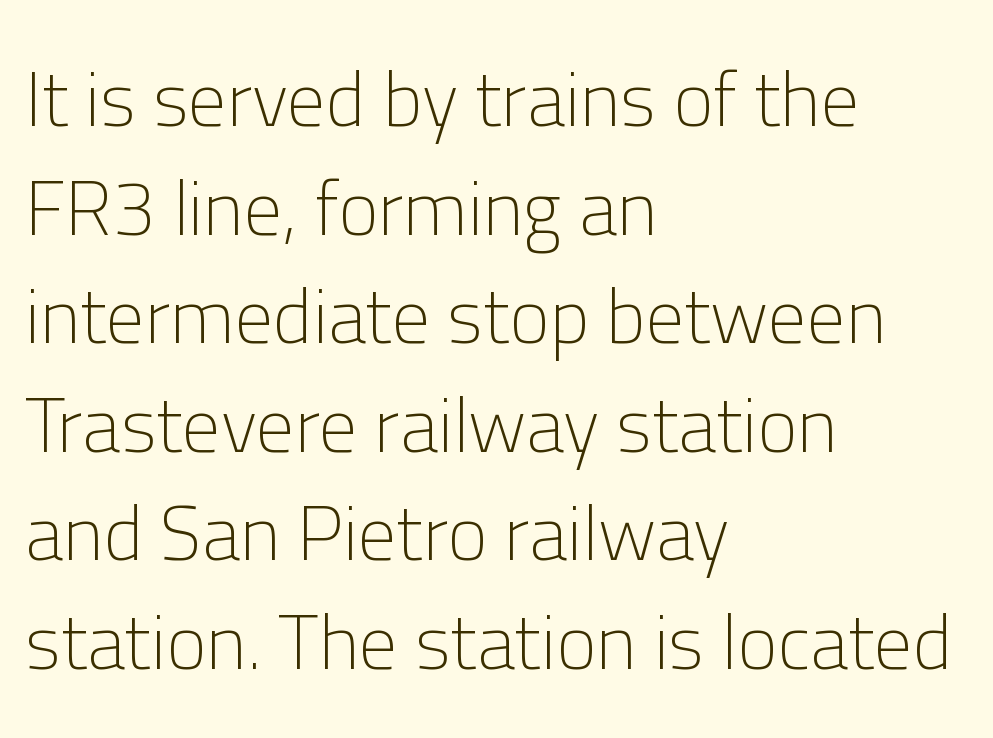
Q: Is the text bold? A: No.
Q: Is the text italic (slanted)? A: No, it is upright.
Q: Is the typeface a serif or a sans-serif typeface? A: Sans-serif.
Q: Is the text underlined? A: No.
Q: How is the paragraph aligned? A: Left-aligned.
Q: Is the spacing between letters normal or unusually wide? A: Normal.
Q: Is the spacing between lines tight, normal or loose? A: Normal.
Q: Width (condensed, normal, or wide)? A: Normal.
Q: Stroke contrast? A: Low.
Q: x-height? A: Medium.
Q: Monospaced? A: No.
